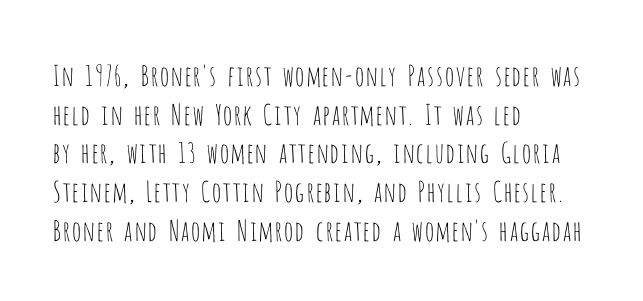
The image shows 28 px thin, condensed sans-serif type, upright; set left-aligned, normal line spacing (1.38x), normal letter spacing, not underlined; low stroke contrast and a large x-height.
